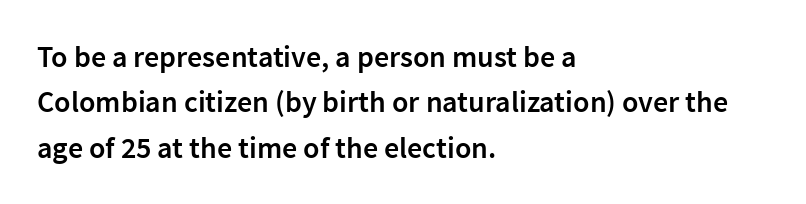
The image shows 30 px semibold sans-serif type, upright; set left-aligned, normal line spacing (1.51x), normal letter spacing, not underlined; low stroke contrast and a medium x-height.
